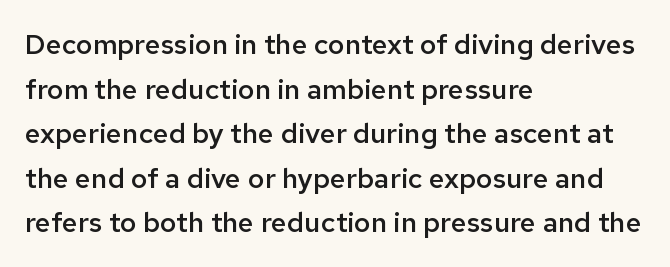
Proportional: the letters do not fall into vertical columns. The letters carry no serifs — their stems end cleanly without finishing strokes. The area under the type is left untouched. When letters stand straight like this, we call the style roman or upright. Caption: multi-line text, flush left, ragged right.
